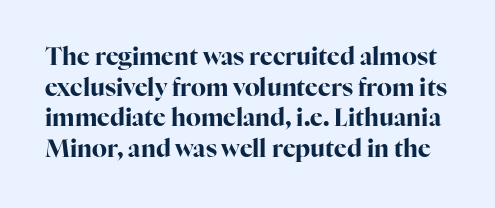
{"italic": "no", "bold": "yes", "underline": "no", "line_spacing": "normal", "line_spacing_ratio": 1.28, "letter_spacing": "normal", "letter_spacing_em": 0.0, "glyph_px": 24}
